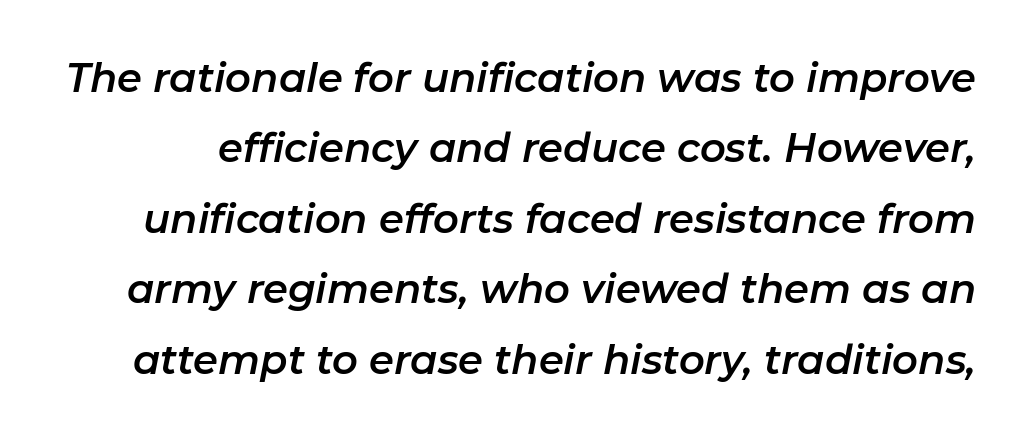
Q: Is the text italic (slanted)? A: Yes, it leans right by about 11 degrees.
Q: Is the text underlined? A: No.
Q: Is the spacing between letters normal or unusually wide? A: Normal.
Q: Width (condensed, normal, or wide)? A: Normal.
Q: Stroke contrast? A: Low.
Q: x-height? A: Medium.
Q: Monospaced? A: No.
